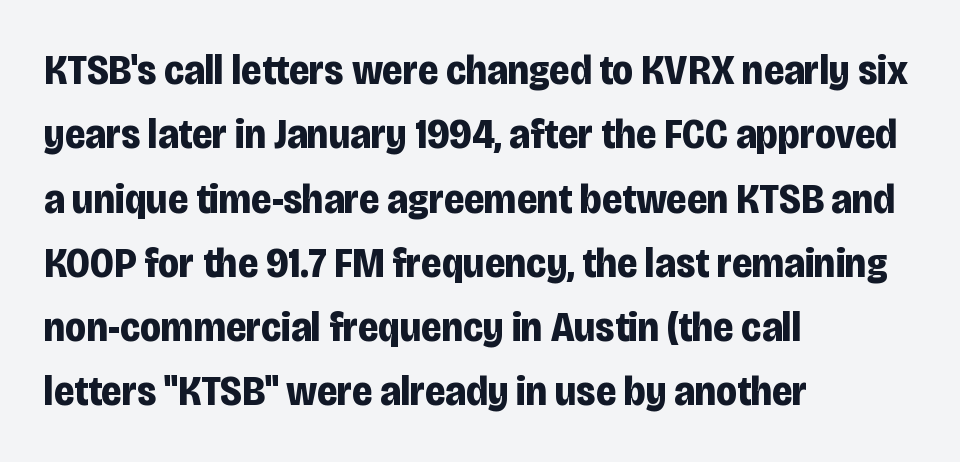
{"serif": "no", "italic": "no", "bold": "yes", "weight": "bold", "width": "condensed", "stroke_contrast": "low", "x_height": "large", "monospaced": "no", "underline": "no", "align": "left", "line_spacing": "normal", "line_spacing_ratio": 1.53, "letter_spacing": "normal", "letter_spacing_em": 0.0, "glyph_px": 42}
